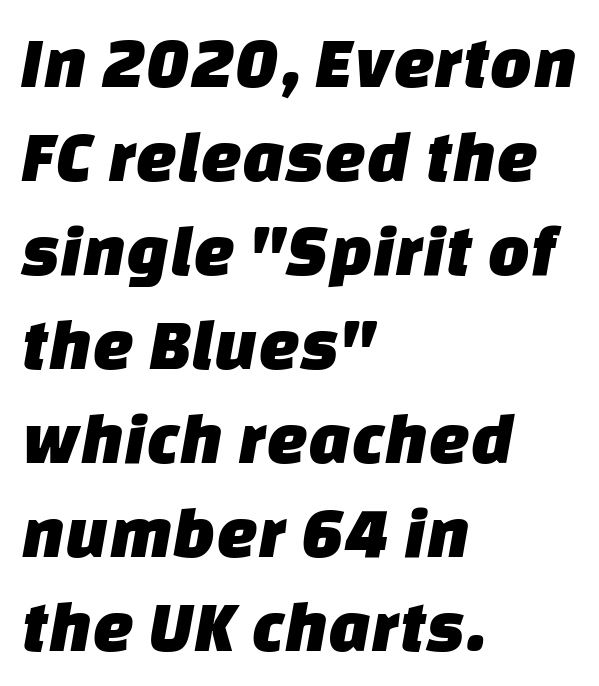
{"serif": "no", "width": "normal", "stroke_contrast": "low", "x_height": "large", "monospaced": "no", "underline": "no", "align": "left", "line_spacing": "normal", "line_spacing_ratio": 1.27, "letter_spacing": "normal", "letter_spacing_em": 0.0, "glyph_px": 74}
